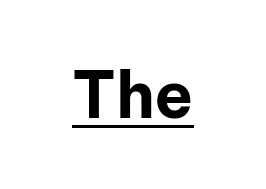
The image shows 64 px bold sans-serif type, upright; set normal letter spacing, underlined; low stroke contrast and a medium x-height.
